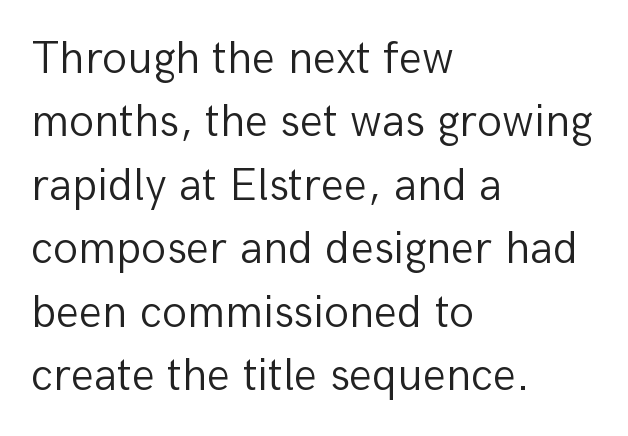
The face used here is a sans, in the tradition of grotesques and geometrics. Vertical strokes here are truly vertical. Is this a fixed-width face? No — the glyphs have proportional, varying widths. Here the glyphs are tracked normally, forming tight word shapes. Baseline-to-baseline distance is the conventional proportion of letter height.
